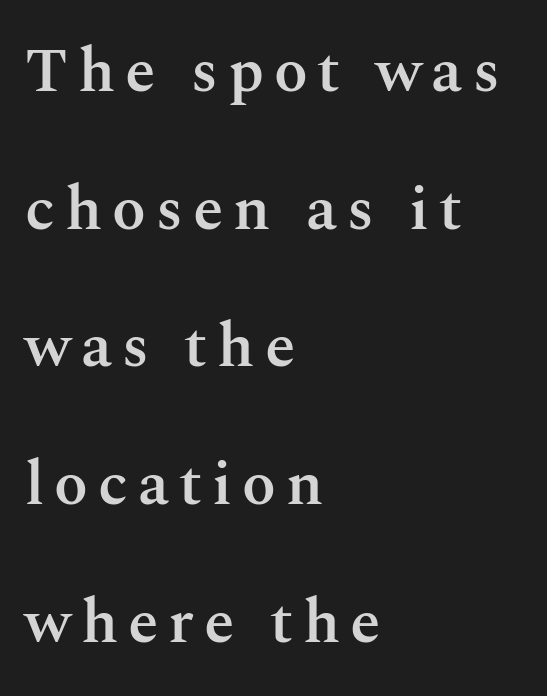
Little horizontal feet cap the strokes, marking this as serif type. A classic flush-left, rag-right setting is used for this passage. This block would shrink considerably if given ordinary leading; it's expanded now. Nobody drew a line under any word here.
